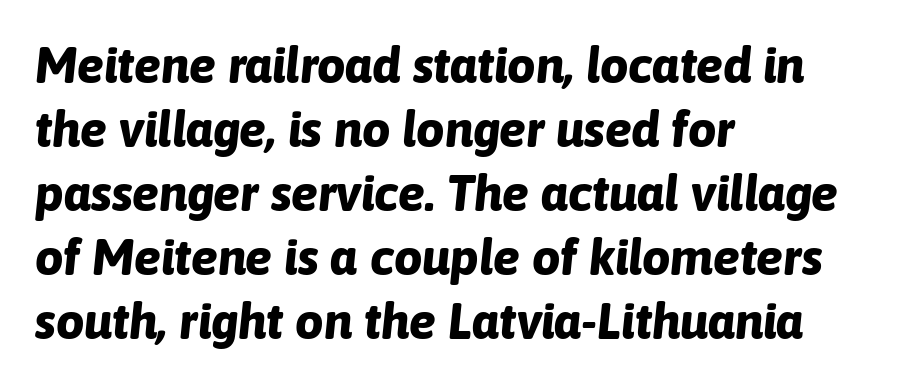
The typography opts for an oblique posture over an upright one. Standard letterfit; no display-style spreading of the glyphs. Horizontal bands of white between lines are of average thickness. The letters advance in unequal steps, a hallmark of proportional type. The text block is weighted toward the left margin, trailing off unevenly rightward.
